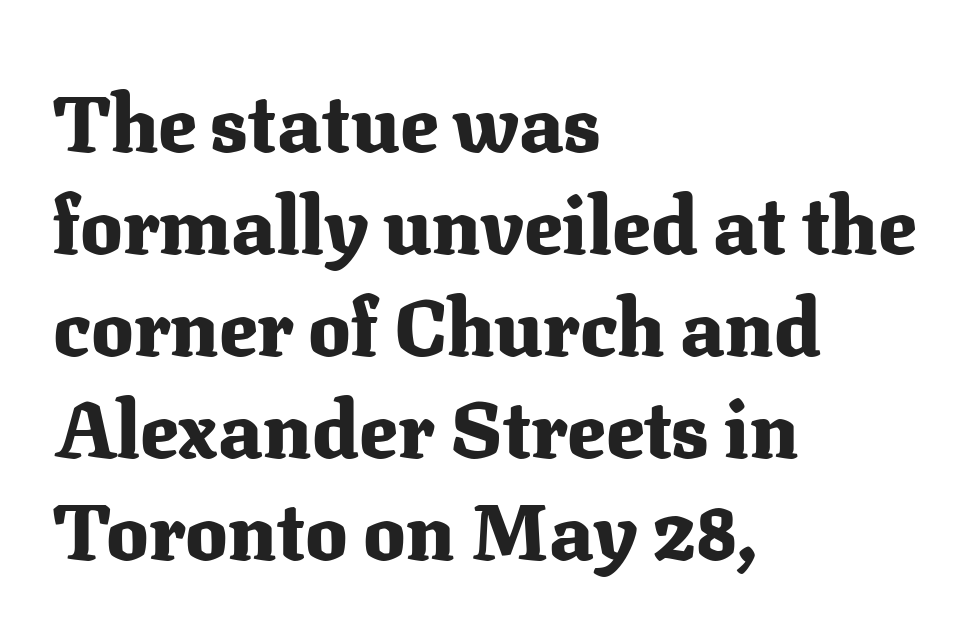
The image shows 79 px heavy serif type, upright; set left-aligned, normal line spacing (1.29x), normal letter spacing, not underlined; medium stroke contrast and a medium x-height.
